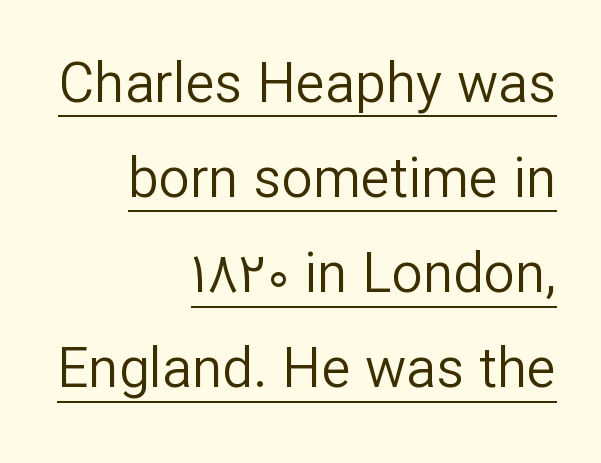
Stems here are at most as thick as an everyday book face. The lettering is marked with a stroke running underneath it. These lines keep a tight, regular rhythm from letter to letter. Rendered with straight, roman letterforms.
